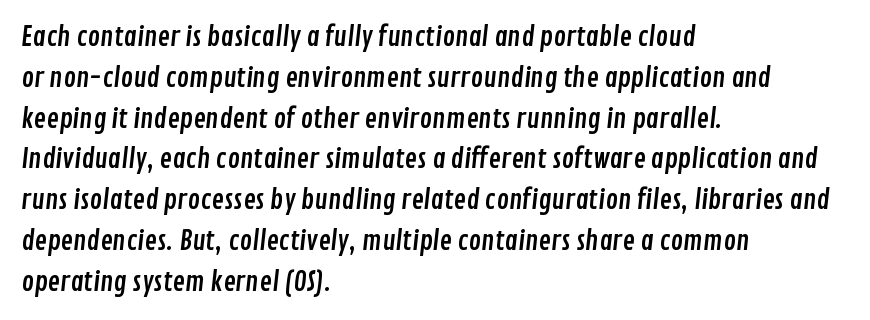
The image shows 26 px text type; set left-aligned, normal line spacing (1.57x), normal letter spacing, not underlined.
